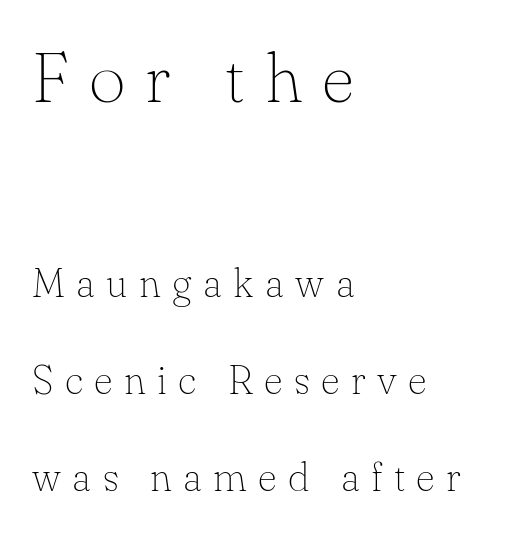
The font is comparable to plain body text, perhaps lighter. Little horizontal feet cap the strokes, marking this as serif type. The rendering inserts visible extra space after every character. Do the characters align in a grid? No, the font is proportional.
